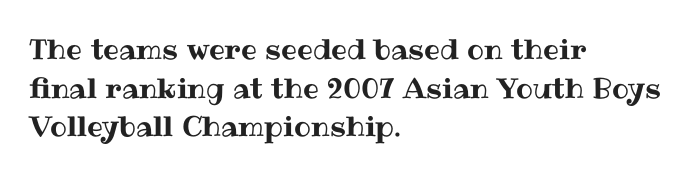
Q: Is the text italic (slanted)? A: No, it is upright.
Q: Is the text underlined? A: No.
Q: How is the paragraph aligned? A: Left-aligned.
Q: Is the spacing between letters normal or unusually wide? A: Normal.
Q: Is the spacing between lines tight, normal or loose? A: Normal.
Q: Width (condensed, normal, or wide)? A: Normal.
Q: Stroke contrast? A: Medium.
Q: x-height? A: Medium.
Q: Monospaced? A: No.
